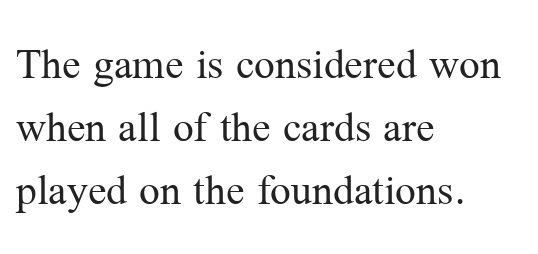
Q: Is the text bold? A: No.
Q: Is the text italic (slanted)? A: No, it is upright.
Q: Is the typeface a serif or a sans-serif typeface? A: Serif.
Q: Is the text underlined? A: No.
Q: How is the paragraph aligned? A: Left-aligned.
Q: Is the spacing between letters normal or unusually wide? A: Normal.
Q: Is the spacing between lines tight, normal or loose? A: Normal.
Q: Width (condensed, normal, or wide)? A: Normal.
Q: Stroke contrast? A: Medium.
Q: x-height? A: Medium.
Q: Monospaced? A: No.
